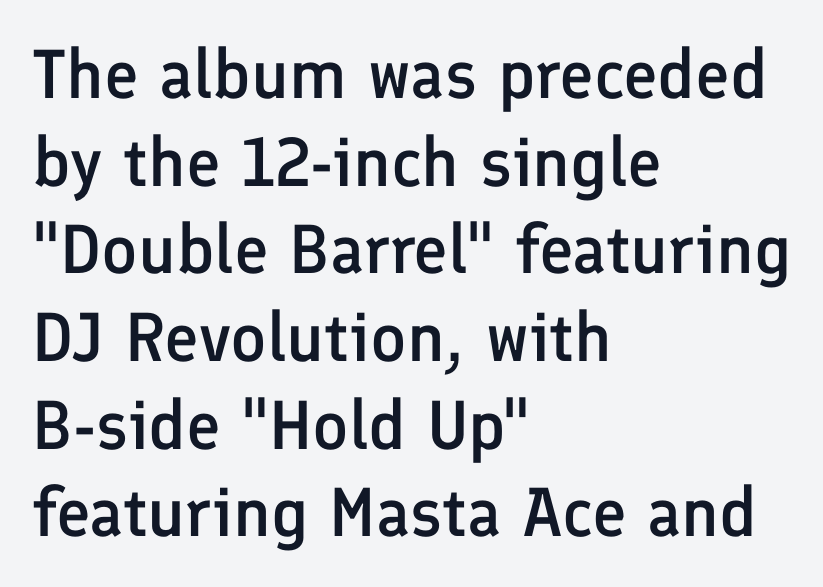
{"serif": "no", "italic": "no", "bold": "semi", "weight": "semibold", "width": "normal", "stroke_contrast": "low", "x_height": "medium", "monospaced": "no", "underline": "no", "align": "left", "line_spacing": "normal", "line_spacing_ratio": 1.27, "letter_spacing": "normal", "letter_spacing_em": 0.0, "glyph_px": 69}
